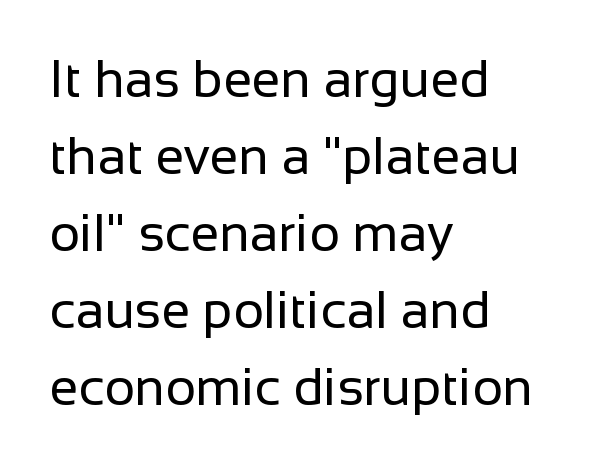
{"serif": "no", "italic": "no", "bold": "no", "weight": "regular", "width": "normal", "stroke_contrast": "low", "x_height": "medium", "monospaced": "no", "underline": "no", "align": "left", "line_spacing": "normal", "line_spacing_ratio": 1.48, "letter_spacing": "normal", "letter_spacing_em": 0.0, "glyph_px": 52}
